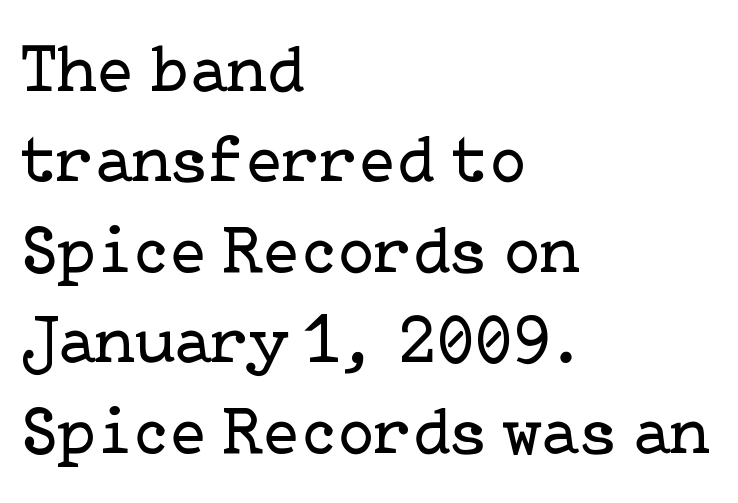
The image shows 68 px regular-weight serif type, upright; set left-aligned, normal line spacing (1.33x), normal letter spacing, not underlined; low stroke contrast and a medium x-height.
